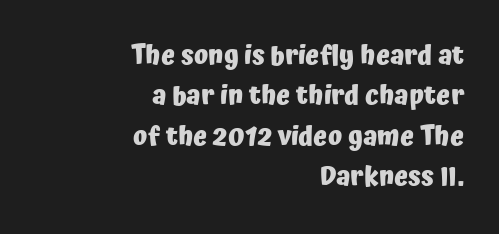
The image shows 26 px bold type, upright; set right-aligned, normal line spacing (1.55x), normal letter spacing, not underlined.
